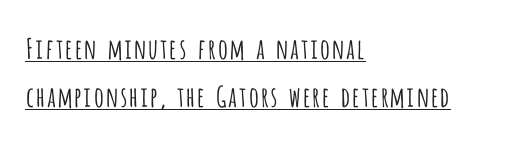
These lines were composed using upright roman letters. Look at the tracking — it's just the regular setting, nothing added. The letters carry no serifs — their stems end cleanly without finishing strokes. Heft: none added — not bold. Caption: multi-line text, flush left, ragged right.
